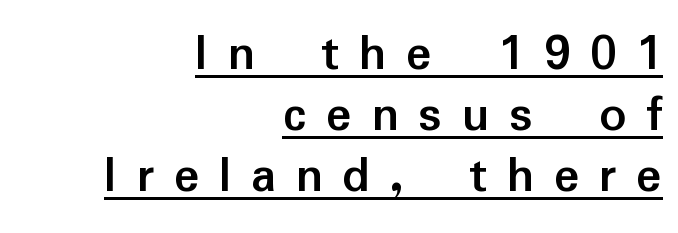
The image shows 53 px semibold sans-serif type, upright; set right-aligned, tight line spacing (1.15x), unusually wide letter spacing (+0.37 em), underlined; low stroke contrast and a medium x-height.
